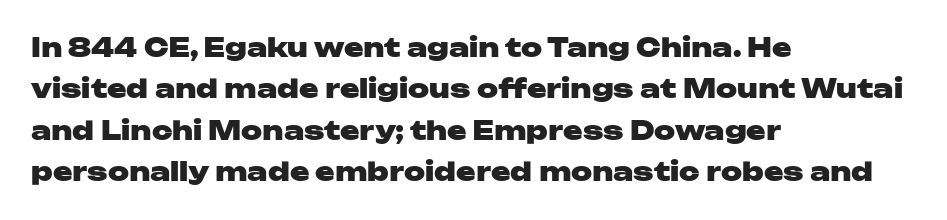
{"italic": "no", "bold": "yes", "underline": "no", "align": "left", "line_spacing": "normal", "line_spacing_ratio": 1.59, "letter_spacing": "normal", "letter_spacing_em": 0.0, "glyph_px": 26}
